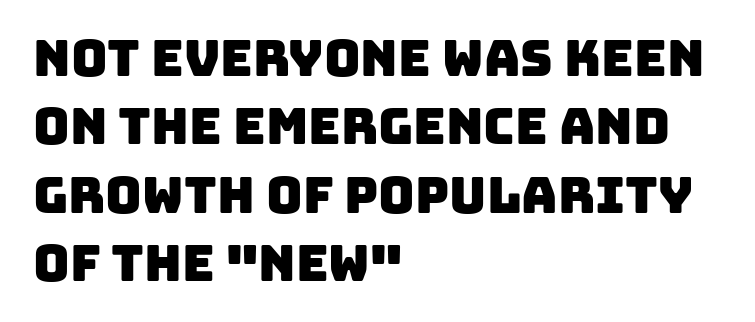
Q: Is the typeface a serif or a sans-serif typeface? A: Sans-serif.
Q: Is the text underlined? A: No.
Q: How is the paragraph aligned? A: Left-aligned.
Q: Is the spacing between letters normal or unusually wide? A: Normal.
Q: Is the spacing between lines tight, normal or loose? A: Normal.
Q: Width (condensed, normal, or wide)? A: Normal.
Q: Stroke contrast? A: Low.
Q: x-height? A: Large.
Q: Monospaced? A: No.
